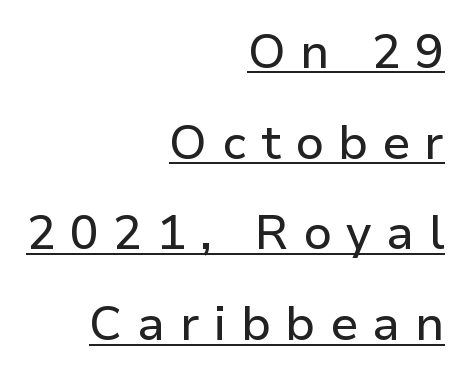
The image shows 48 px sans-serif type, upright; set right-aligned, line spacing 1.89x, unusually wide letter spacing (+0.3 em), underlined; low stroke contrast and a medium x-height.
